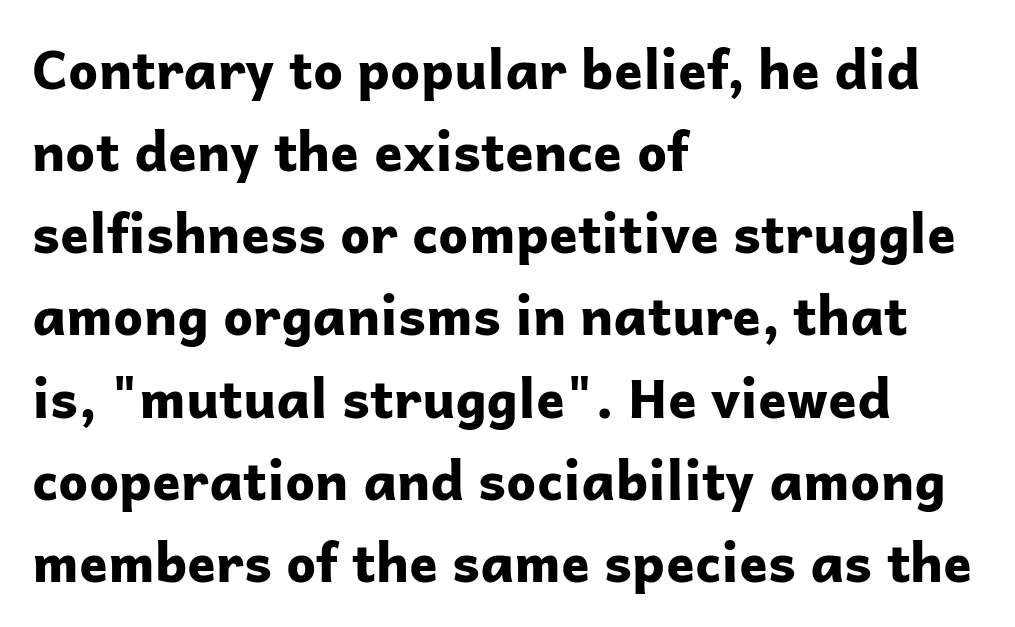
Q: Is the text bold? A: Yes.
Q: Is the text italic (slanted)? A: No, it is upright.
Q: Is the typeface a serif or a sans-serif typeface? A: Sans-serif.
Q: Is the text underlined? A: No.
Q: How is the paragraph aligned? A: Left-aligned.
Q: Is the spacing between letters normal or unusually wide? A: Normal.
Q: Is the spacing between lines tight, normal or loose? A: Normal.
Q: Width (condensed, normal, or wide)? A: Normal.
Q: Stroke contrast? A: Low.
Q: x-height? A: Medium.
Q: Monospaced? A: No.
